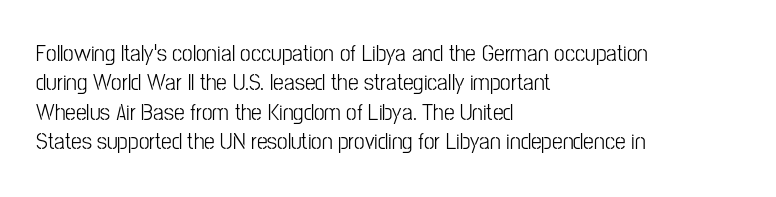
The lettering stays uniformly vertical, giving the passage a roman look. The letterforms sit shoulder to shoulder at normal distance. The setting favours the left margin, as ordinary paragraphs usually do. Decoration check: the copy has no underline.
